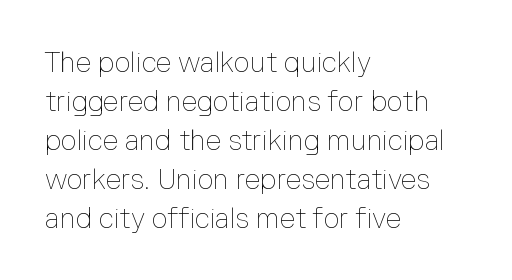
{"italic": "no", "bold": "no", "weight": "thin", "width": "normal", "stroke_contrast": "low", "x_height": "medium", "monospaced": "no", "underline": "no", "align": "left", "line_spacing": "normal", "line_spacing_ratio": 1.39, "letter_spacing": "normal", "letter_spacing_em": 0.0, "glyph_px": 28}
